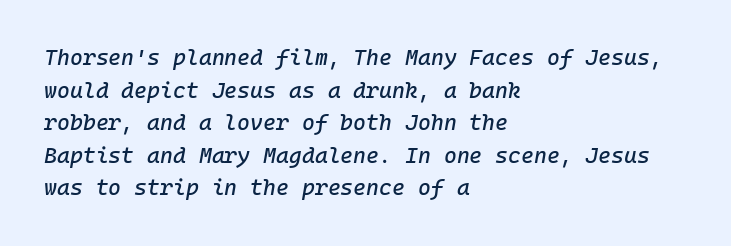
{"italic": "yes", "lean": "right", "slant_degrees": 10, "underline": "no", "align": "left", "line_spacing": "normal", "line_spacing_ratio": 1.48, "letter_spacing": "normal", "letter_spacing_em": 0.0, "glyph_px": 22}
